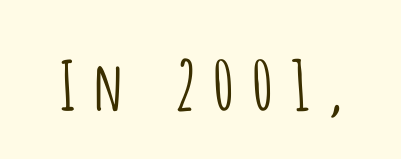
Q: Is the text bold? A: No.
Q: Is the text italic (slanted)? A: No, it is upright.
Q: Is the typeface a serif or a sans-serif typeface? A: Sans-serif.
Q: Is the text underlined? A: No.
Q: Width (condensed, normal, or wide)? A: Condensed.
Q: Stroke contrast? A: Low.
Q: x-height? A: Large.
Q: Monospaced? A: No.
